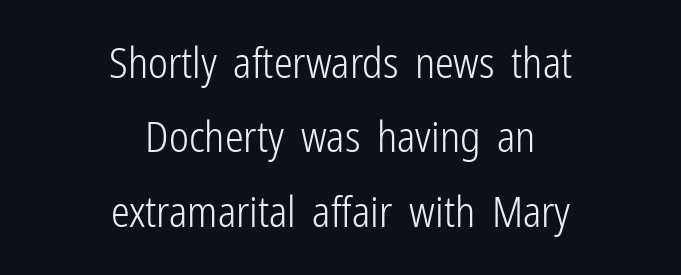
Q: Is the text bold? A: No.
Q: Is the text italic (slanted)? A: No, it is upright.
Q: Is the typeface a serif or a sans-serif typeface? A: Sans-serif.
Q: Is the text underlined? A: No.
Q: How is the paragraph aligned? A: Centered.
Q: Is the spacing between letters normal or unusually wide? A: Normal.
Q: Width (condensed, normal, or wide)? A: Condensed.
Q: Stroke contrast? A: Low.
Q: x-height? A: Medium.
Q: Monospaced? A: No.
